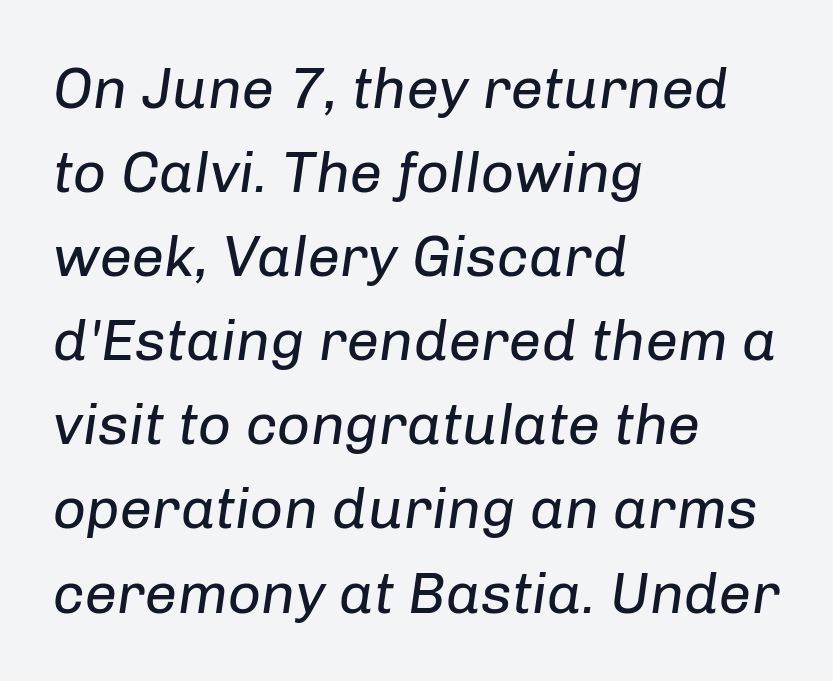
The image shows 58 px regular-weight type, italic (leaning right); set left-aligned, normal line spacing (1.45x), normal letter spacing, not underlined; low stroke contrast and a medium x-height.
